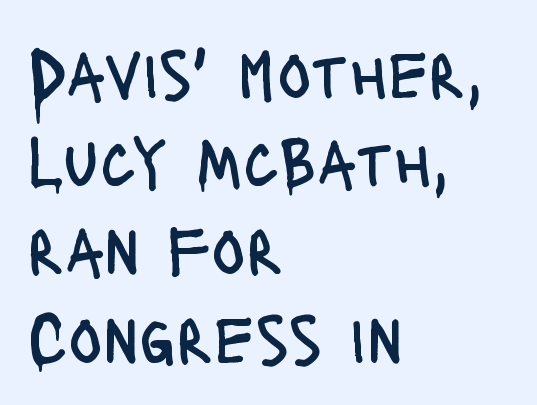
{"serif": "no", "italic": "no", "bold": "no", "weight": "regular", "width": "condensed", "stroke_contrast": "low", "x_height": "large", "monospaced": "no", "underline": "no", "align": "left", "line_spacing": "normal", "line_spacing_ratio": 1.26, "letter_spacing": "normal", "letter_spacing_em": 0.0, "glyph_px": 70}
